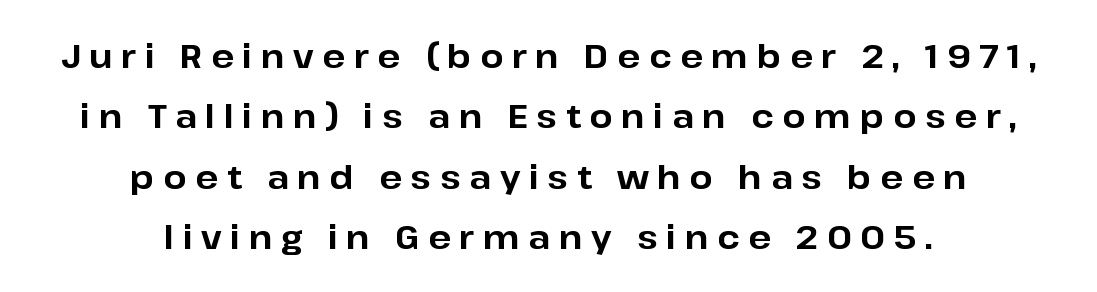
{"serif": "no", "italic": "no", "bold": "yes", "weight": "bold", "width": "normal", "stroke_contrast": "low", "x_height": "medium", "monospaced": "no", "underline": "no", "align": "center", "line_spacing_ratio": 1.83, "letter_spacing": "wide", "letter_spacing_em": 0.26, "glyph_px": 33}
